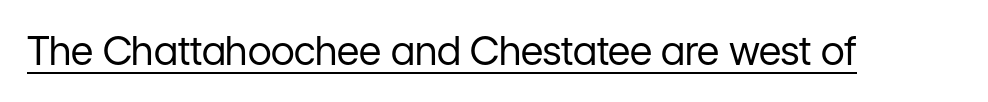
{"serif": "no", "italic": "no", "bold": "no", "weight": "regular", "width": "normal", "stroke_contrast": "low", "x_height": "medium", "monospaced": "no", "underline": "yes", "letter_spacing": "normal", "letter_spacing_em": 0.0, "glyph_px": 39}
